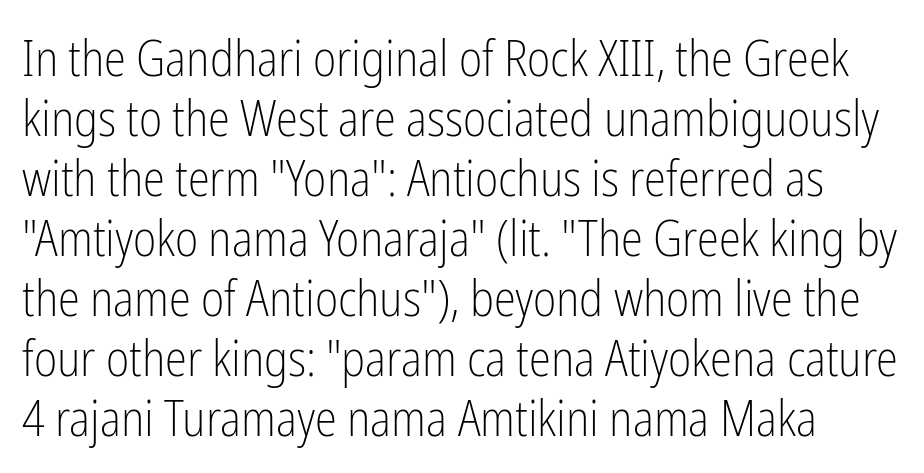
Q: Is the text bold? A: No.
Q: Is the text italic (slanted)? A: No, it is upright.
Q: Is the typeface a serif or a sans-serif typeface? A: Sans-serif.
Q: Is the text underlined? A: No.
Q: Is the spacing between letters normal or unusually wide? A: Normal.
Q: Width (condensed, normal, or wide)? A: Condensed.
Q: Stroke contrast? A: Low.
Q: x-height? A: Medium.
Q: Monospaced? A: No.
